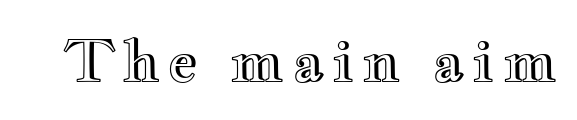
The image shows 58 px wide type, upright; set not underlined; a small x-height.
